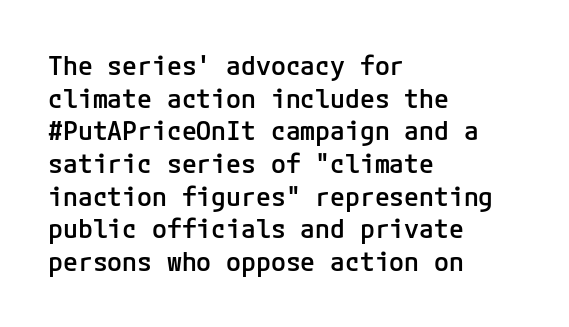
The image shows 27 px text type, upright; set left-aligned, line spacing 1.21x, normal letter spacing, not underlined.
